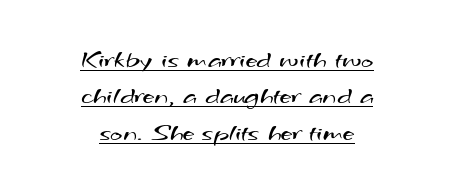
{"bold": "no", "underline": "yes", "align": "center", "line_spacing": "normal", "line_spacing_ratio": 1.4, "letter_spacing": "normal", "letter_spacing_em": 0.0, "glyph_px": 26}
